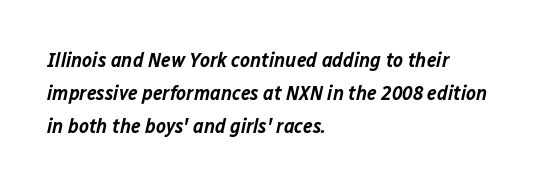
The image shows 21 px text type, italic (leaning right); set left-aligned, normal line spacing (1.57x), normal letter spacing, not underlined.
